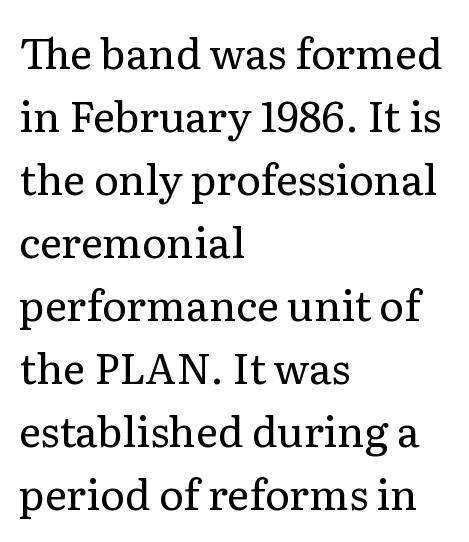
Q: Is the text bold? A: No.
Q: Is the text italic (slanted)? A: No, it is upright.
Q: Is the typeface a serif or a sans-serif typeface? A: Serif.
Q: Is the text underlined? A: No.
Q: How is the paragraph aligned? A: Left-aligned.
Q: Is the spacing between letters normal or unusually wide? A: Normal.
Q: Is the spacing between lines tight, normal or loose? A: Normal.
Q: Width (condensed, normal, or wide)? A: Normal.
Q: Stroke contrast? A: Low.
Q: x-height? A: Medium.
Q: Monospaced? A: No.
